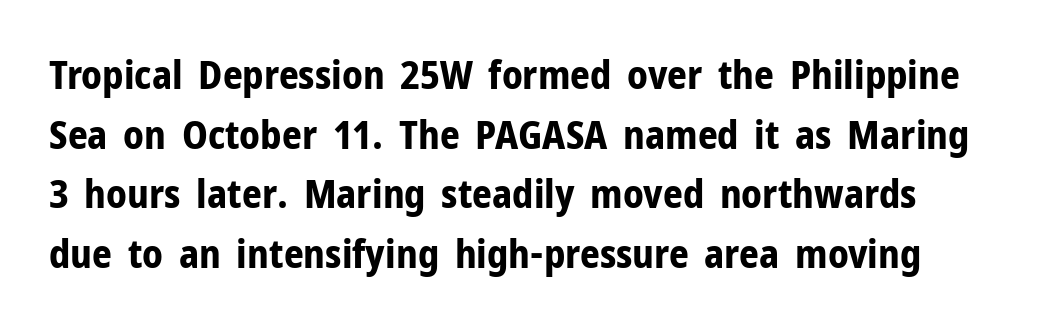
Q: Is the text bold? A: Yes.
Q: Is the text italic (slanted)? A: No, it is upright.
Q: Is the typeface a serif or a sans-serif typeface? A: Sans-serif.
Q: Is the text underlined? A: No.
Q: Is the spacing between letters normal or unusually wide? A: Normal.
Q: Is the spacing between lines tight, normal or loose? A: Normal.
Q: Width (condensed, normal, or wide)? A: Normal.
Q: Stroke contrast? A: Low.
Q: x-height? A: Medium.
Q: Monospaced? A: No.
